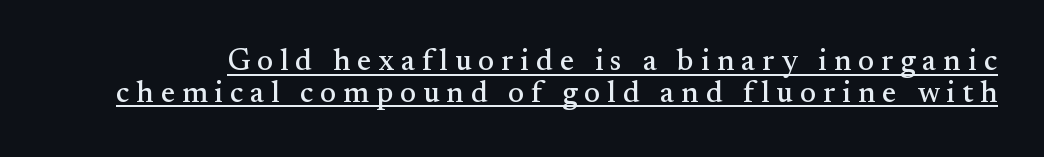
The image shows 30 px serif type, upright; set tight line spacing (1.06x), unusually wide letter spacing (+0.23 em), underlined; medium stroke contrast and a small x-height.
